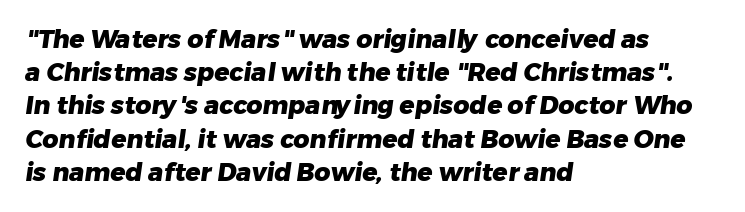
Look at the stroke-to-counter ratio: heavy, a bold. Line beginnings align vertically; line endings do not. The foot of each line stays bare and open. Rows of type keep a routine distance in the vertical direction. The passage shown has conventional tracking throughout.
